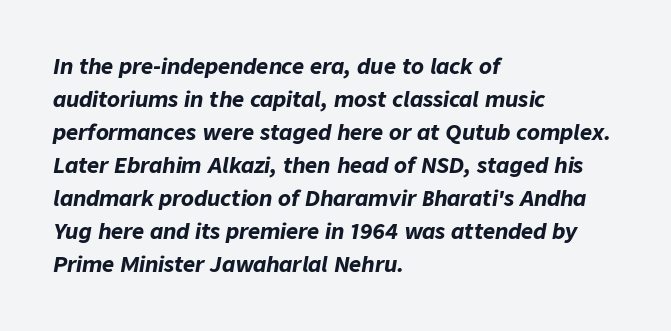
The image shows 21 px bold type, italic (leaning right); set left-aligned, normal line spacing (1.57x), normal letter spacing, not underlined.
